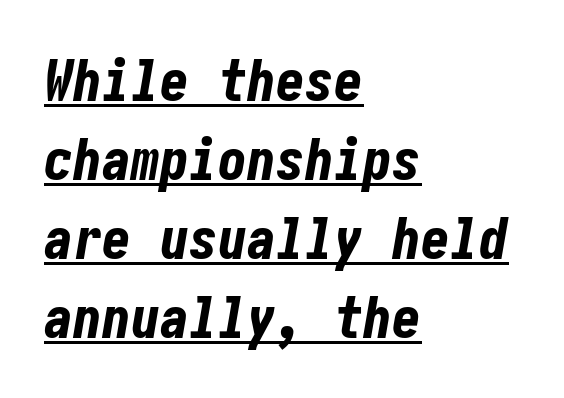
Q: Is the text bold? A: Yes.
Q: Is the text italic (slanted)? A: Yes, it leans right by about 10 degrees.
Q: Is the text underlined? A: Yes.
Q: How is the paragraph aligned? A: Left-aligned.
Q: Is the spacing between letters normal or unusually wide? A: Normal.
Q: Is the spacing between lines tight, normal or loose? A: Normal.
Q: Width (condensed, normal, or wide)? A: Condensed.
Q: Stroke contrast? A: Low.
Q: x-height? A: Medium.
